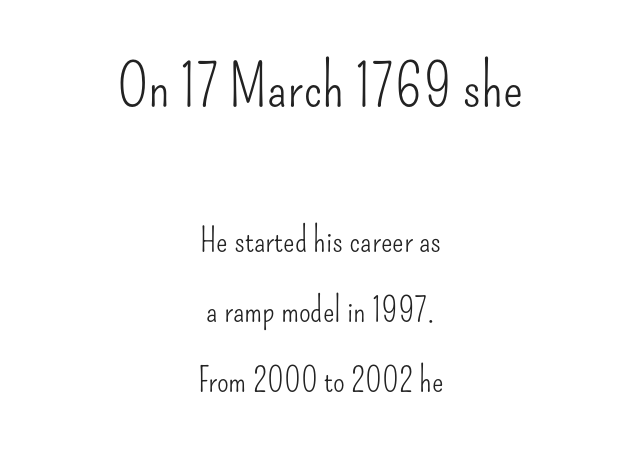
{"serif": "no", "italic": "no", "bold": "no", "weight": "light", "width": "condensed", "stroke_contrast": "low", "x_height": "small", "monospaced": "no", "underline": "no", "align": "center", "line_spacing": "loose", "line_spacing_ratio": 2.06, "letter_spacing": "normal", "letter_spacing_em": 0.0, "larger_block": "first", "size_ratio": 1.74, "glyph_px": 59}
